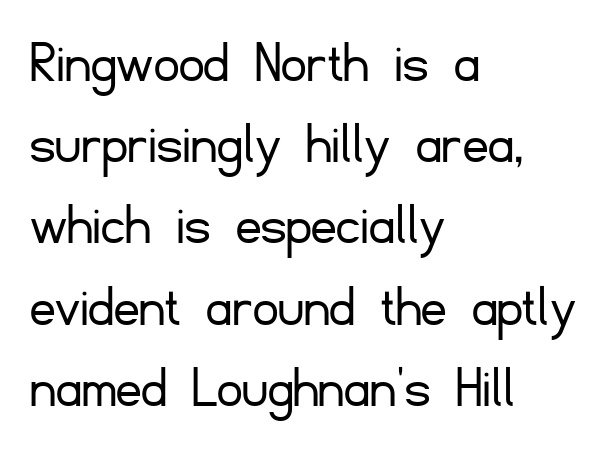
{"serif": "no", "italic": "no", "bold": "no", "weight": "light", "width": "normal", "stroke_contrast": "low", "x_height": "small", "monospaced": "no", "underline": "no", "align": "left", "line_spacing": "normal", "line_spacing_ratio": 1.31, "letter_spacing": "normal", "letter_spacing_em": 0.0, "glyph_px": 62}
